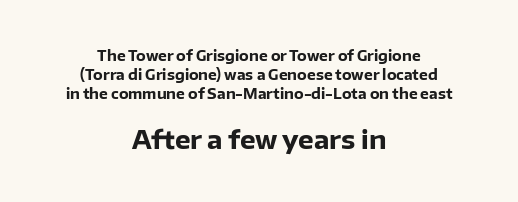
Q: Is the text bold? A: Yes.
Q: Is the text italic (slanted)? A: No, it is upright.
Q: Is the text underlined? A: No.
Q: How is the paragraph aligned? A: Centered.
Q: Is the spacing between letters normal or unusually wide? A: Normal.
Q: Is the spacing between lines tight, normal or loose? A: Normal.
Q: Which block of text is set in a larger size, the first (top) or the second (bottom)? A: The second (bottom) one.
